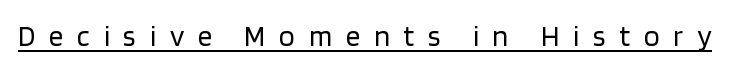
Q: Is the text bold? A: No.
Q: Is the text italic (slanted)? A: No, it is upright.
Q: Is the typeface a serif or a sans-serif typeface? A: Sans-serif.
Q: Is the text underlined? A: Yes.
Q: Is the spacing between letters normal or unusually wide? A: Unusually wide.
Q: Width (condensed, normal, or wide)? A: Normal.
Q: Stroke contrast? A: Low.
Q: x-height? A: Large.
Q: Monospaced? A: No.
